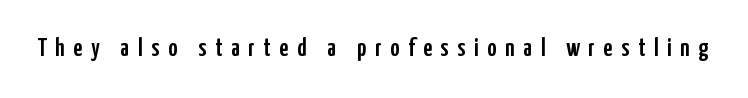
Plain, unruled lines of type. Look at the tracking — it's clearly loosened, letters drifting apart. The lettering holds an erect, upright posture throughout.
